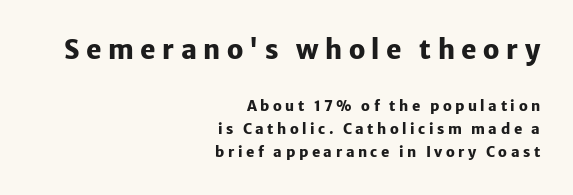
Q: Is the text bold? A: Yes.
Q: Is the text italic (slanted)? A: No, it is upright.
Q: Is the text underlined? A: No.
Q: How is the paragraph aligned? A: Right-aligned.
Q: Is the spacing between letters normal or unusually wide? A: Unusually wide.
Q: Is the spacing between lines tight, normal or loose? A: Normal.
Q: Which block of text is set in a larger size, the first (top) or the second (bottom)? A: The first (top) one.
